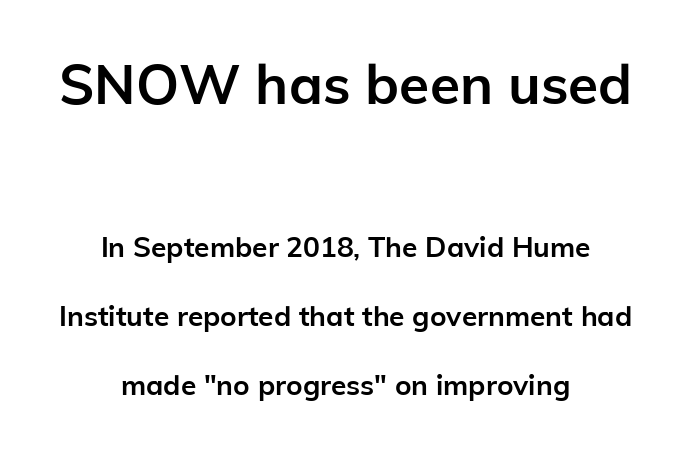
The space between consecutive lines is lavish. One-word summary of the alignment: center. You can tell from the bare stems that sans-serif type was used. The glyphs have the mass of a bold cut. The area under the type is left untouched.
